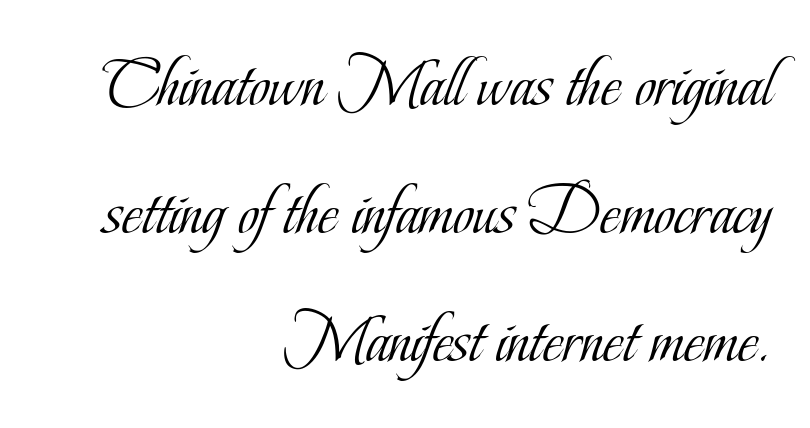
The image shows 71 px light, condensed serif type; set right-aligned, line spacing 1.8x, normal letter spacing, not underlined; low stroke contrast and a small x-height.
